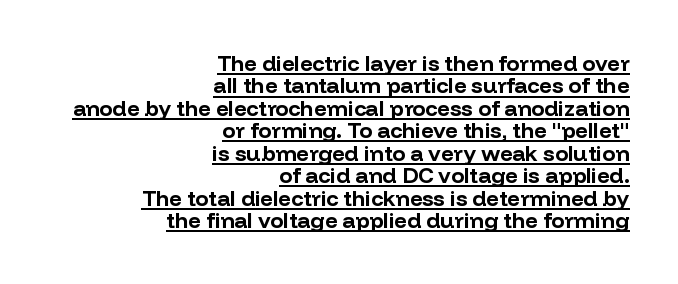
The image shows 22 px bold type, upright; set right-aligned, tight line spacing (1.02x), normal letter spacing, underlined.
